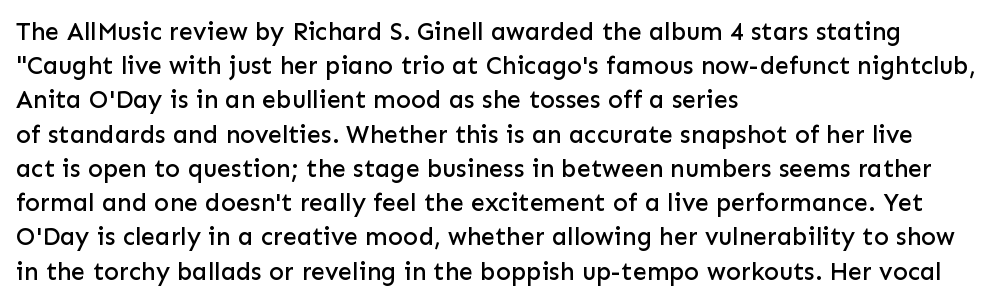
{"italic": "no", "underline": "no", "align": "left", "line_spacing": "normal", "line_spacing_ratio": 1.37, "letter_spacing": "normal", "letter_spacing_em": 0.0, "glyph_px": 25}
